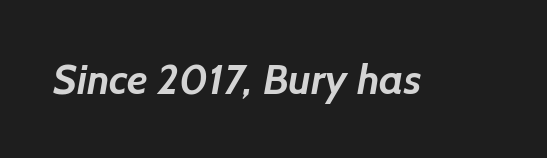
The image shows 42 px semibold sans-serif type; set normal letter spacing, not underlined; low stroke contrast and a medium x-height.
